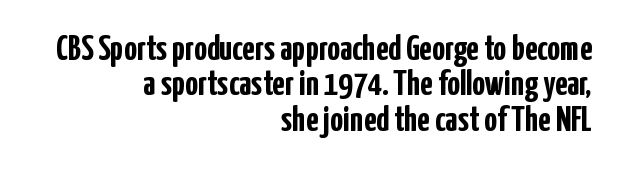
The image shows 36 px semibold, condensed sans-serif type, upright; set right-aligned, tight line spacing (0.98x), normal letter spacing, not underlined; low stroke contrast and a medium x-height.
